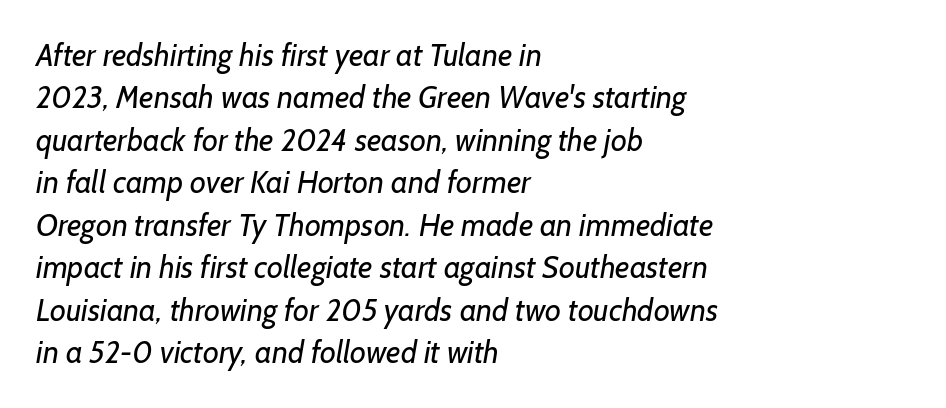
The image shows 31 px regular-weight sans-serif type; set left-aligned, normal line spacing (1.37x), normal letter spacing, not underlined; low stroke contrast and a medium x-height.
